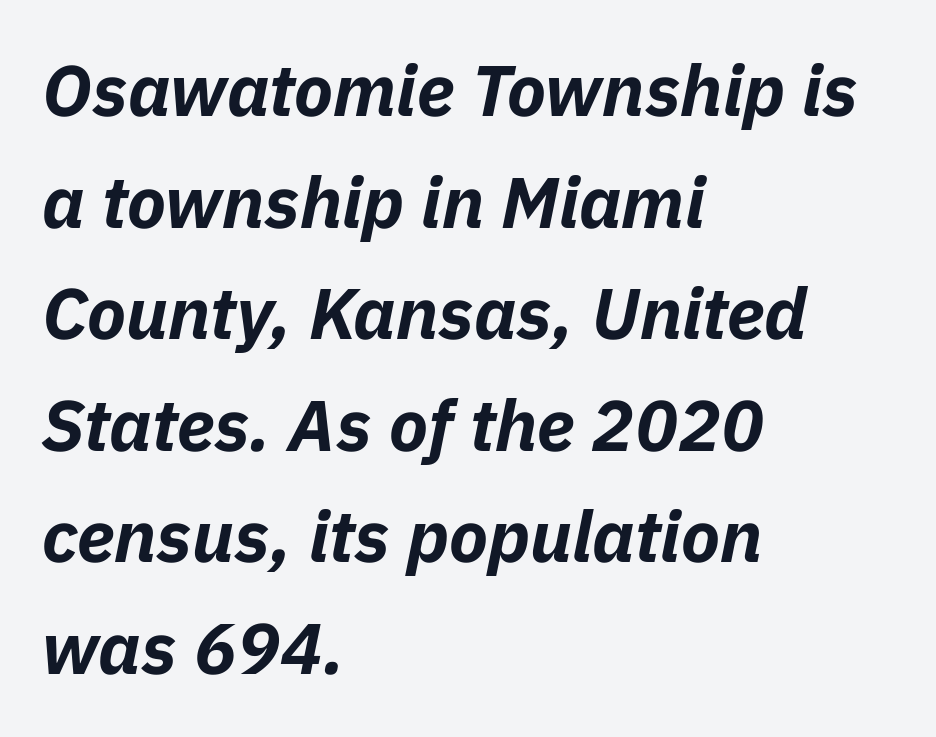
The image shows 72 px bold type, italic (leaning right); set left-aligned, normal line spacing (1.55x), normal letter spacing, not underlined; low stroke contrast and a medium x-height.
